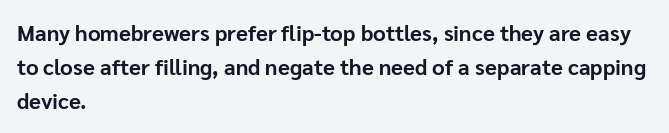
{"italic": "no", "bold": "yes", "underline": "no", "align": "left", "line_spacing": "normal", "line_spacing_ratio": 1.55, "letter_spacing": "normal", "letter_spacing_em": 0.0, "glyph_px": 22}
